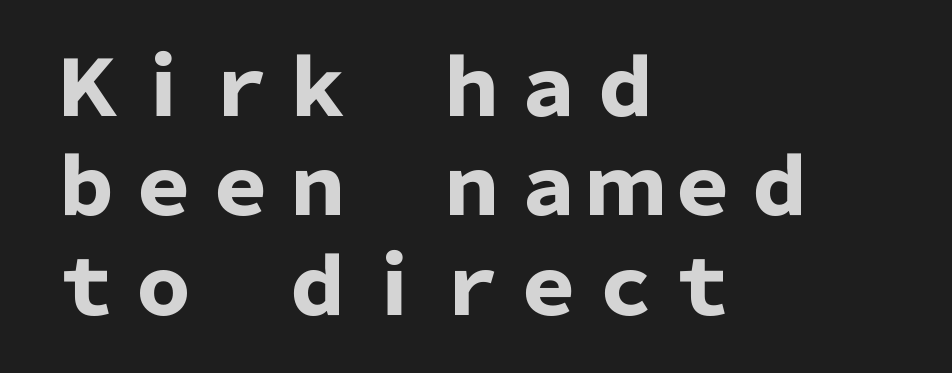
The image shows 77 px heavy sans-serif type, upright; set left-aligned, normal line spacing (1.29x), normal letter spacing, not underlined; low stroke contrast and a medium x-height.
